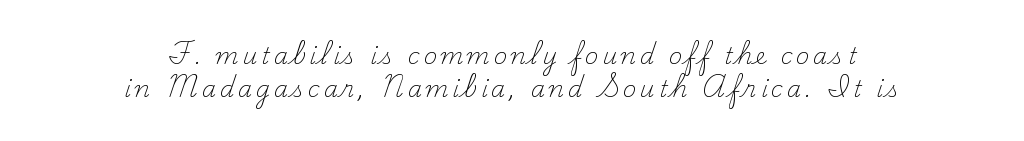
The image shows 23 px text type; set centered, normal line spacing (1.45x), not underlined.
